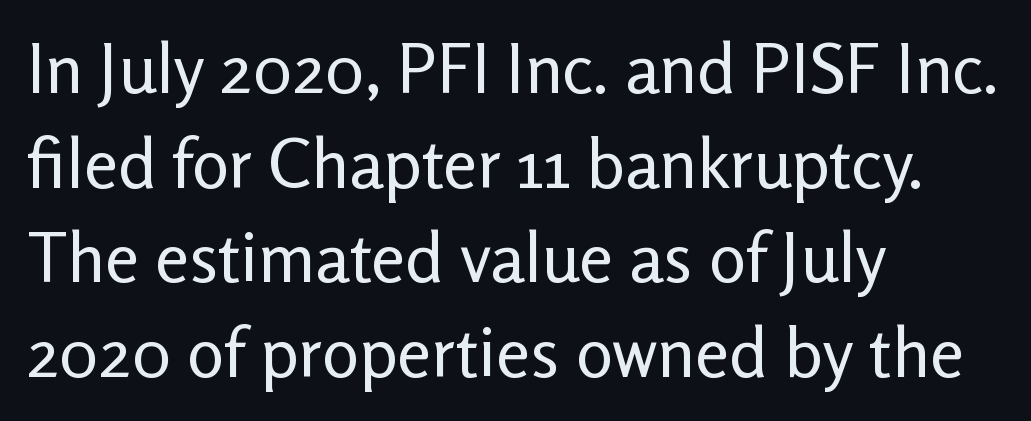
Q: Is the text bold? A: No.
Q: Is the text italic (slanted)? A: No, it is upright.
Q: Is the typeface a serif or a sans-serif typeface? A: Sans-serif.
Q: Is the text underlined? A: No.
Q: How is the paragraph aligned? A: Left-aligned.
Q: Is the spacing between letters normal or unusually wide? A: Normal.
Q: Is the spacing between lines tight, normal or loose? A: Normal.
Q: Width (condensed, normal, or wide)? A: Normal.
Q: Stroke contrast? A: Low.
Q: x-height? A: Medium.
Q: Monospaced? A: No.
